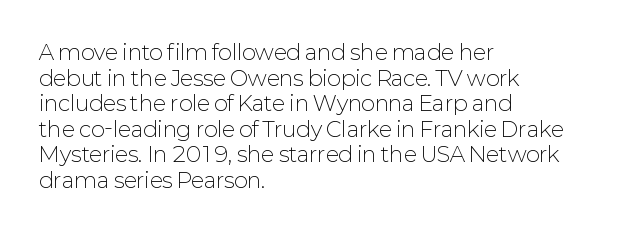
{"italic": "no", "bold": "no", "underline": "no", "align": "left", "line_spacing_ratio": 1.22, "letter_spacing": "normal", "letter_spacing_em": 0.0, "glyph_px": 21}
